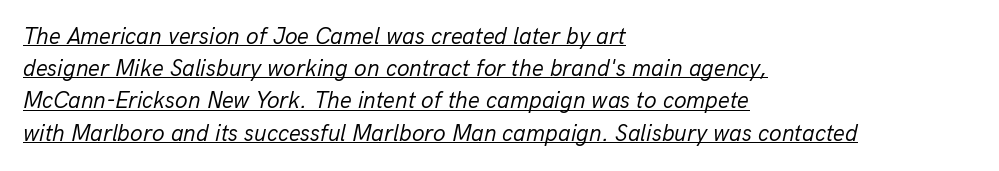
The letters are slanted; this is an italic face. The lines sit at an ordinary, default distance from one another. Underlining? Definitely there. Is this a heavy cut? Hardly; it is regular or lighter.
